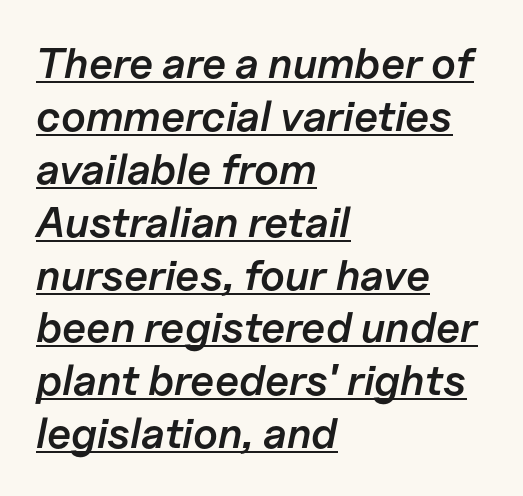
The image shows 43 px semibold type, italic (leaning right); set left-aligned, line spacing 1.23x, normal letter spacing, underlined; low stroke contrast and a medium x-height.
